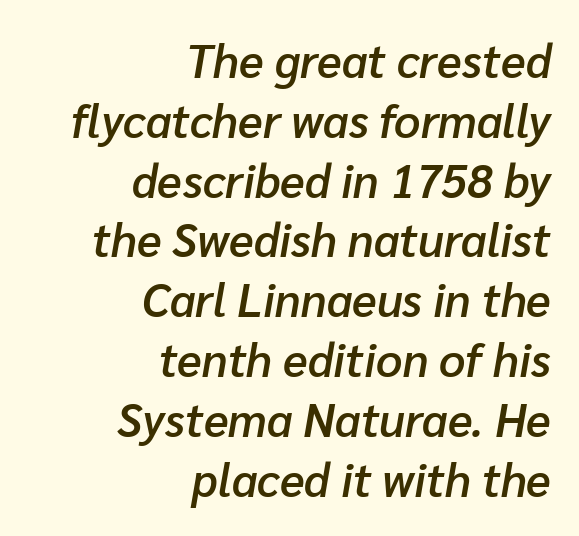
Notice how the stems are inclined rather than vertical — that's the hallmark of italics. The face used here is rendered with its standard letterfit. Weight check: semibold — heavier than regular, not quite bold. The rendering uses natural spacing where letterforms have individual widths. Bare-footed words on every line.
